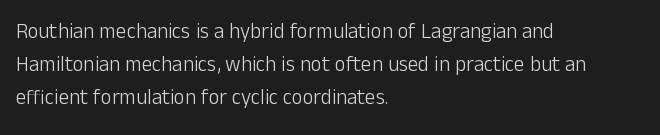
{"italic": "no", "bold": "no", "underline": "no", "align": "left", "line_spacing": "normal", "line_spacing_ratio": 1.58, "letter_spacing": "normal", "letter_spacing_em": 0.0, "glyph_px": 21}
